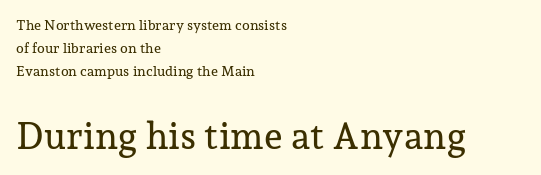
Q: Is the text italic (slanted)? A: No, it is upright.
Q: Is the typeface a serif or a sans-serif typeface? A: Serif.
Q: Is the text underlined? A: No.
Q: How is the paragraph aligned? A: Left-aligned.
Q: Is the spacing between letters normal or unusually wide? A: Normal.
Q: Is the spacing between lines tight, normal or loose? A: Normal.
Q: Which block of text is set in a larger size, the first (top) or the second (bottom)? A: The second (bottom) one.
Q: Width (condensed, normal, or wide)? A: Normal.
Q: Stroke contrast? A: Low.
Q: x-height? A: Medium.
Q: Monospaced? A: No.
